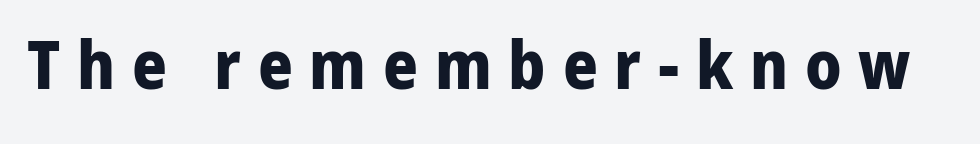
{"serif": "no", "italic": "no", "bold": "yes", "weight": "bold", "width": "normal", "stroke_contrast": "low", "x_height": "medium", "monospaced": "no", "underline": "no", "letter_spacing": "wide", "letter_spacing_em": 0.25, "glyph_px": 67}
